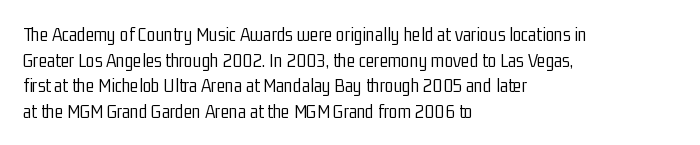
{"italic": "no", "bold": "no", "underline": "no", "align": "left", "line_spacing": "normal", "line_spacing_ratio": 1.28, "letter_spacing": "normal", "letter_spacing_em": 0.0, "glyph_px": 20}
